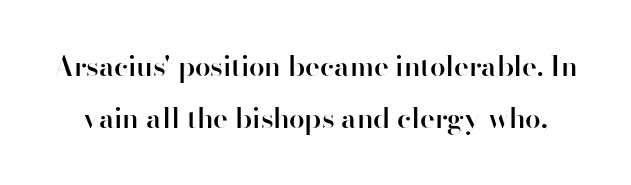
Type without underlining. Typographically, this falls in the sans-serif category. This is roman type, the default non-slanted kind. Caption: semibold face, moderately heavy strokes. How are the letters spaced? Ordinarily, with no added tracking. Spacing verdict: proportional, widths tailored to each character.
